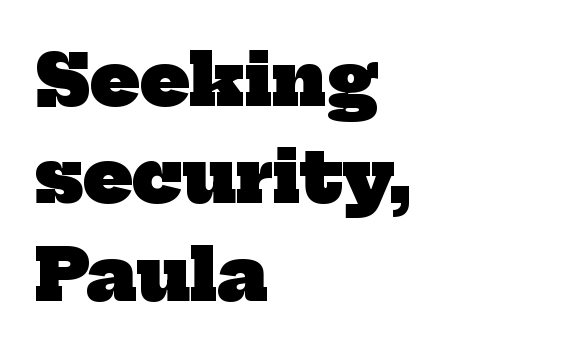
The image shows 71 px heavy serif type; set left-aligned, normal line spacing (1.37x), normal letter spacing, not underlined; low stroke contrast and a medium x-height.
